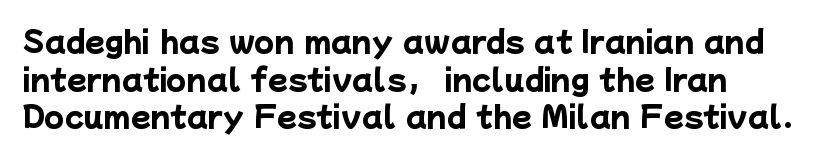
Q: Is the text bold? A: Yes.
Q: Is the typeface a serif or a sans-serif typeface? A: Sans-serif.
Q: Is the text underlined? A: No.
Q: Is the spacing between letters normal or unusually wide? A: Normal.
Q: Is the spacing between lines tight, normal or loose? A: Normal.
Q: Width (condensed, normal, or wide)? A: Normal.
Q: Stroke contrast? A: Low.
Q: x-height? A: Medium.
Q: Monospaced? A: No.
